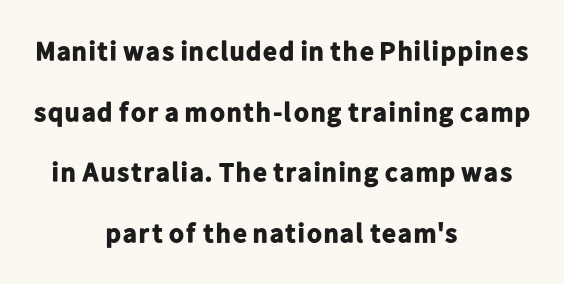
Casual observation: everything's sitting right in the middle. Quick note: underline off. Standard letterfit; no display-style spreading of the glyphs. Baseline-to-baseline distance is far greater than the letter height.
